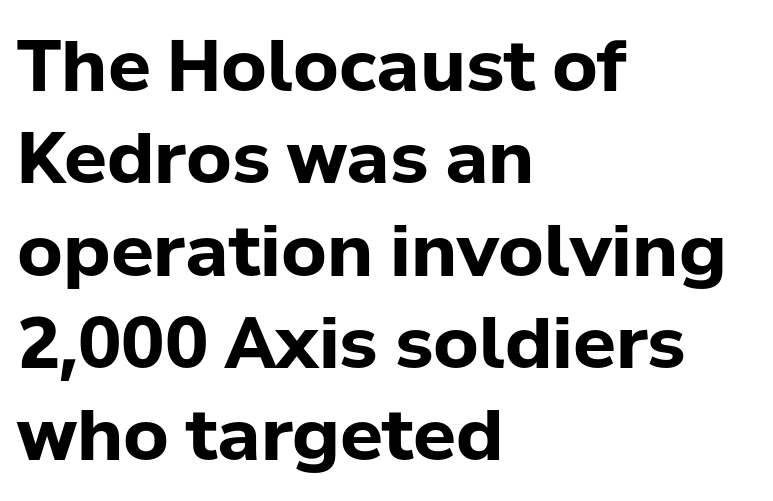
Q: Is the text bold? A: Yes.
Q: Is the text italic (slanted)? A: No, it is upright.
Q: Is the typeface a serif or a sans-serif typeface? A: Sans-serif.
Q: Is the text underlined? A: No.
Q: How is the paragraph aligned? A: Left-aligned.
Q: Is the spacing between letters normal or unusually wide? A: Normal.
Q: Is the spacing between lines tight, normal or loose? A: Normal.
Q: Width (condensed, normal, or wide)? A: Normal.
Q: Stroke contrast? A: Low.
Q: x-height? A: Medium.
Q: Monospaced? A: No.
